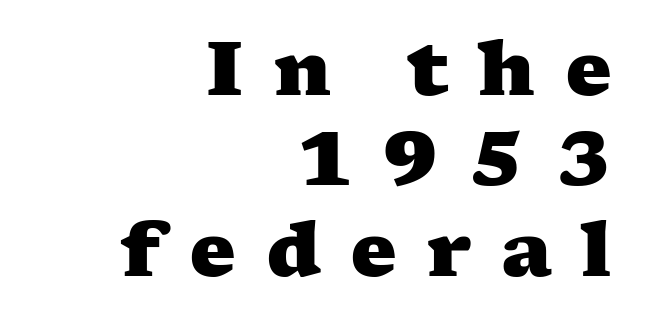
The image shows 74 px heavy, wide serif type; set right-aligned, line spacing 1.22x, unusually wide letter spacing (+0.39 em), not underlined; medium stroke contrast and a medium x-height.
